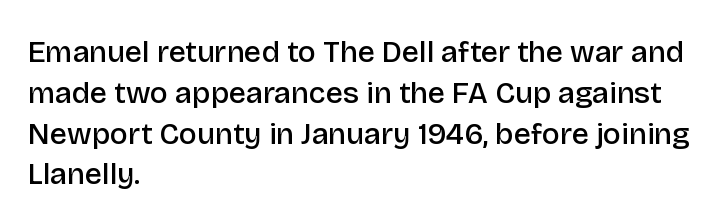
The designer went with a sans here, leaving each stem footless. When letters stand straight like this, we call the style roman or upright. Each glyph is drawn with semibold strokes, heavier than normal yet not fully bold. Notice how the passage keeps a crisp vertical edge on the left only. The passage shown stacks its lines at a standard gap.
